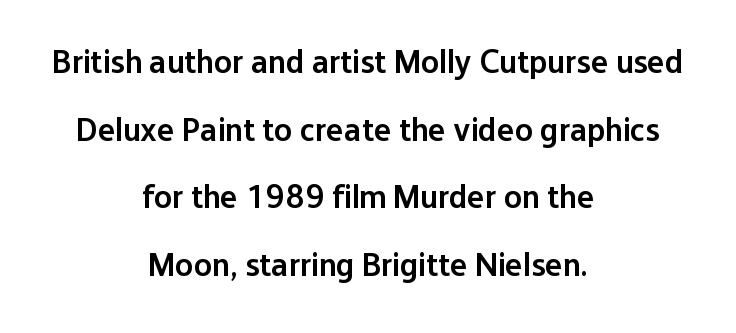
The image shows 33 px semibold sans-serif type, upright; set centered, loose line spacing (2.05x), normal letter spacing, not underlined; low stroke contrast and a medium x-height.
